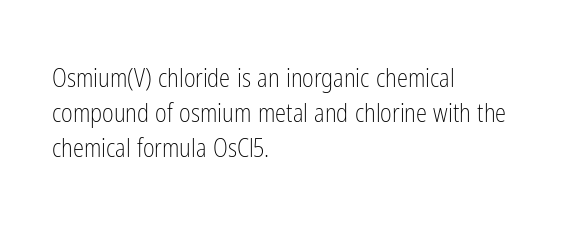
Q: Is the text bold? A: No.
Q: Is the text italic (slanted)? A: No, it is upright.
Q: Is the text underlined? A: No.
Q: How is the paragraph aligned? A: Left-aligned.
Q: Is the spacing between letters normal or unusually wide? A: Normal.
Q: Is the spacing between lines tight, normal or loose? A: Normal.
